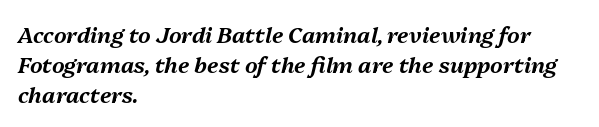
The image shows 22 px text type, italic (leaning right); set left-aligned, normal line spacing (1.36x), normal letter spacing, not underlined.
